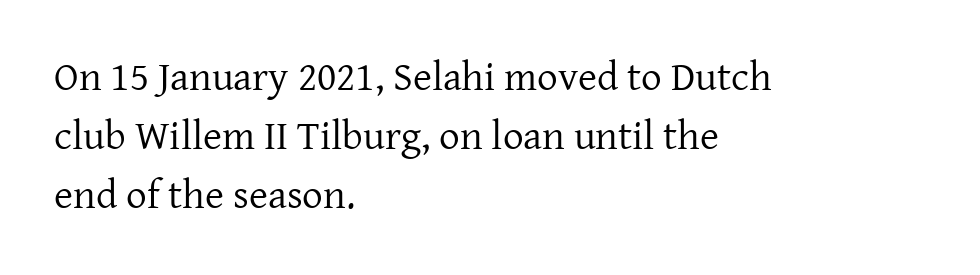
Q: Is the text bold? A: No.
Q: Is the text italic (slanted)? A: No, it is upright.
Q: Is the typeface a serif or a sans-serif typeface? A: Serif.
Q: Is the text underlined? A: No.
Q: How is the paragraph aligned? A: Left-aligned.
Q: Is the spacing between letters normal or unusually wide? A: Normal.
Q: Is the spacing between lines tight, normal or loose? A: Normal.
Q: Width (condensed, normal, or wide)? A: Normal.
Q: Stroke contrast? A: Low.
Q: x-height? A: Medium.
Q: Monospaced? A: No.
